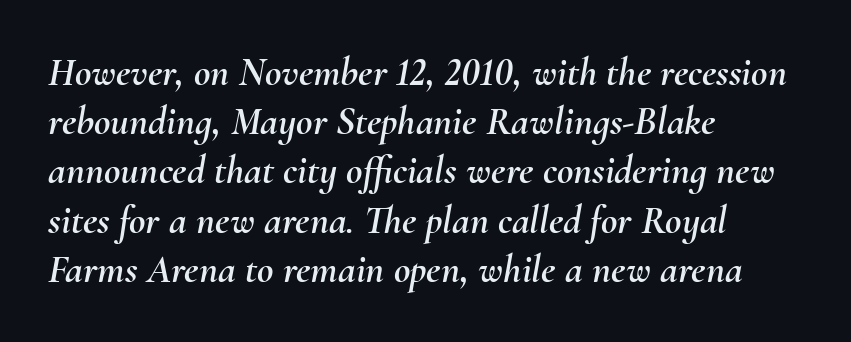
There's an unmistakable incline to the writing here. The face used here is proportionally spaced, like ordinary book or web type. Words appear dense and cohesive because spacing is normal. This rendering uses left alignment, leaving the right contour irregular.
